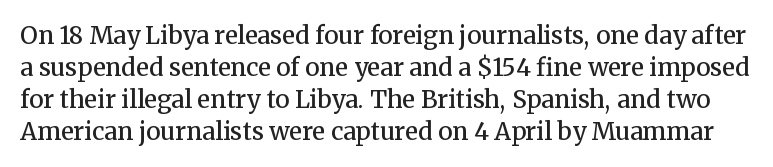
{"italic": "no", "bold": "semi", "underline": "no", "line_spacing": "normal", "line_spacing_ratio": 1.33, "letter_spacing": "normal", "letter_spacing_em": 0.0, "glyph_px": 24}
